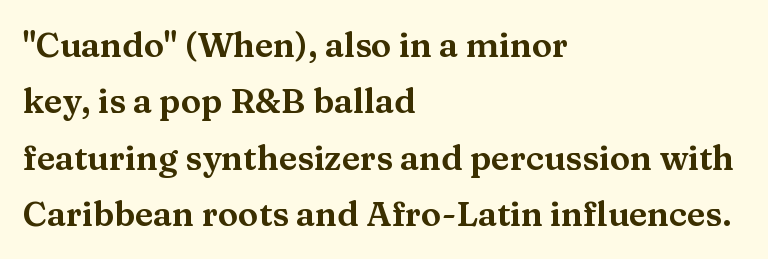
Character widths vary here, with narrow letters taking less room than wide ones. The rendering anchors every line to the left-hand side. The zone under the glyphs is completely vacant. Normally led — the rows are evenly, conventionally spaced. The face used here is seriffed, in the tradition of book romans.
